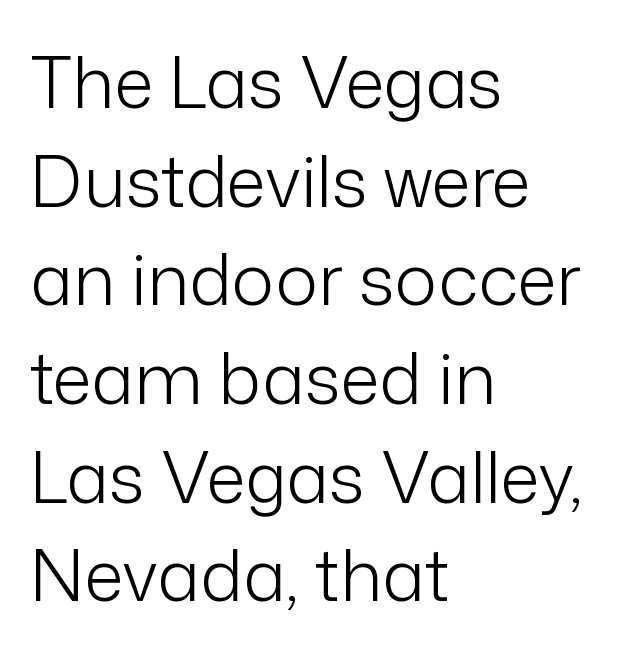
The image shows 71 px light sans-serif type, upright; set left-aligned, normal line spacing (1.39x), normal letter spacing, not underlined; low stroke contrast and a medium x-height.
